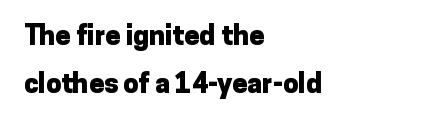
Q: Is the text bold? A: Yes.
Q: Is the text italic (slanted)? A: No, it is upright.
Q: Is the text underlined? A: No.
Q: How is the paragraph aligned? A: Left-aligned.
Q: Is the spacing between letters normal or unusually wide? A: Normal.
